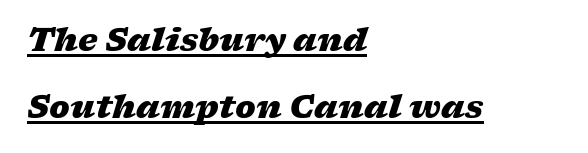
The image shows 31 px heavy, wide type, italic (leaning right); set left-aligned, loose line spacing (2.16x), normal letter spacing, underlined; low stroke contrast and a medium x-height.
